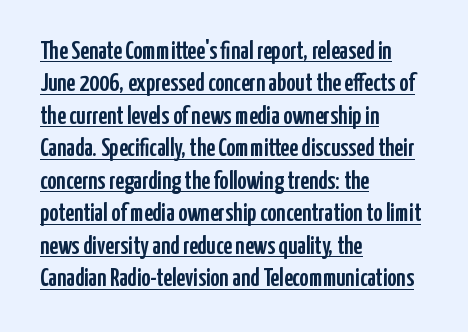
The image shows 25 px text type, upright; set left-aligned, normal line spacing (1.3x), normal letter spacing, underlined.
